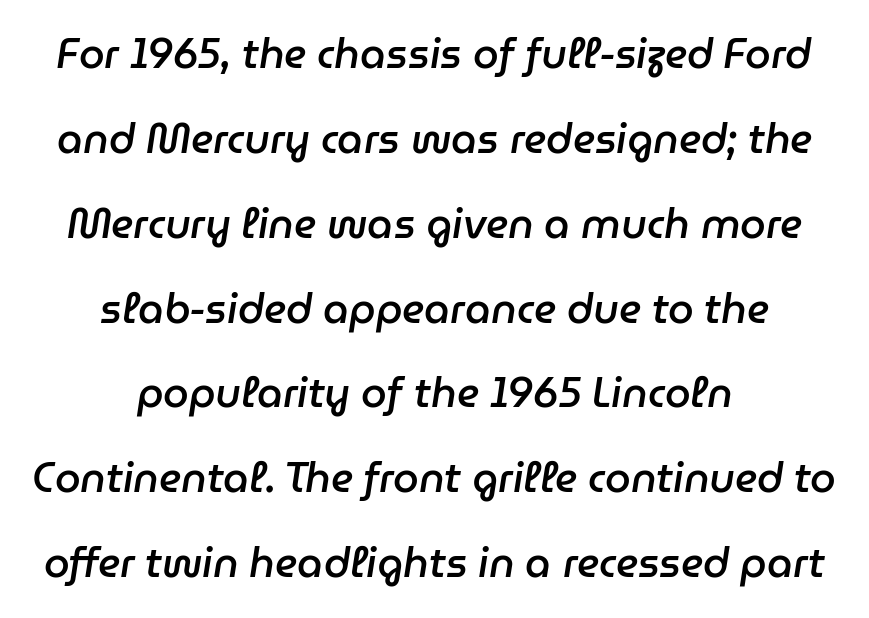
{"italic": "yes", "lean": "right", "slant_degrees": 9, "bold": "semi", "weight": "semibold", "width": "normal", "stroke_contrast": "low", "x_height": "medium", "monospaced": "no", "underline": "no", "align": "center", "line_spacing": "loose", "line_spacing_ratio": 2.07, "letter_spacing": "normal", "letter_spacing_em": 0.0, "glyph_px": 41}
